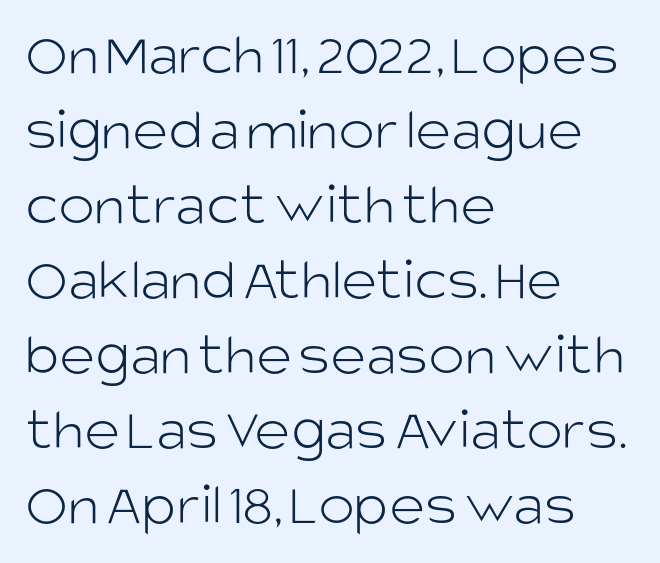
The image shows 61 px light sans-serif type, upright; set left-aligned, line spacing 1.23x, normal letter spacing, not underlined; low stroke contrast and a large x-height.
